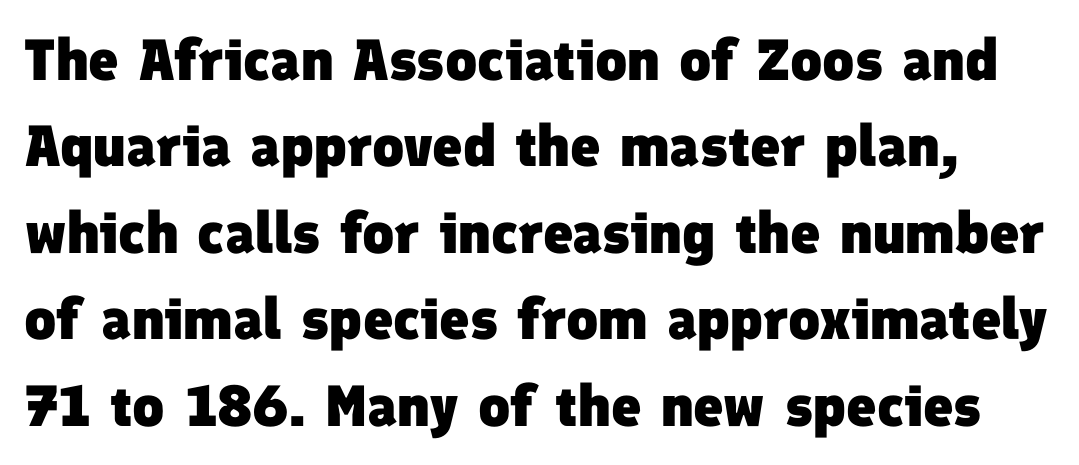
{"serif": "no", "bold": "yes", "weight": "heavy", "width": "normal", "stroke_contrast": "low", "x_height": "medium", "monospaced": "no", "underline": "no", "line_spacing": "normal", "line_spacing_ratio": 1.49, "letter_spacing": "normal", "letter_spacing_em": 0.0, "glyph_px": 58}
